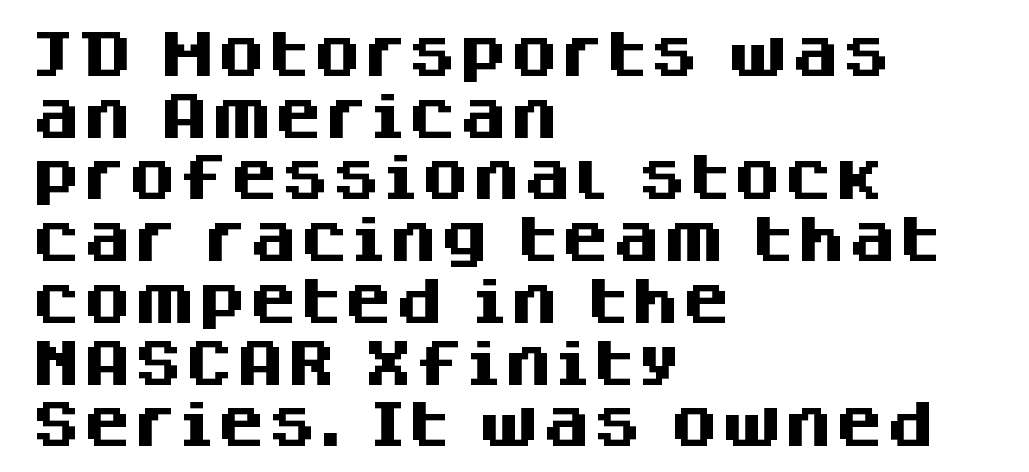
Tracking here is standard; glyphs follow each other at the usual distance. Varying glyph widths throughout — classic text-font behaviour. Typographically, this falls in the sans-serif category. Its strokes are broad and dark, the hallmark of bold type. The area under the type is left untouched. Line beginnings align vertically; line endings do not.
